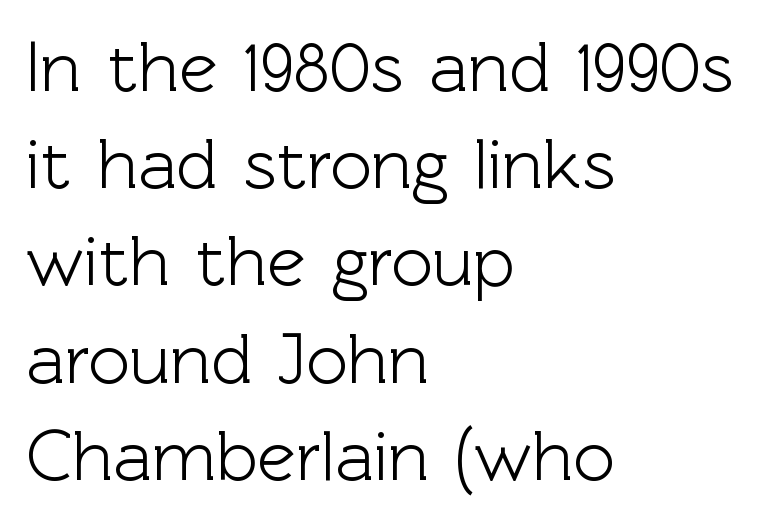
Q: Is the text italic (slanted)? A: No, it is upright.
Q: Is the typeface a serif or a sans-serif typeface? A: Sans-serif.
Q: Is the text underlined? A: No.
Q: How is the paragraph aligned? A: Left-aligned.
Q: Is the spacing between letters normal or unusually wide? A: Normal.
Q: Is the spacing between lines tight, normal or loose? A: Normal.
Q: Width (condensed, normal, or wide)? A: Normal.
Q: x-height? A: Medium.
Q: Monospaced? A: No.
